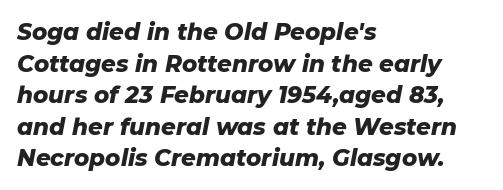
The image shows 23 px bold type, italic (leaning right); set left-aligned, normal line spacing (1.37x), normal letter spacing, not underlined.
